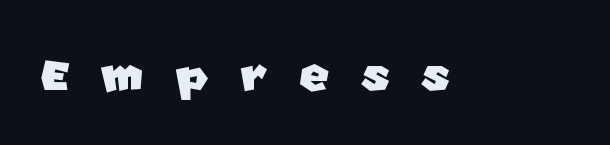
The image shows 64 px sans-serif type; set unusually wide letter spacing (+0.5 em), not underlined; low stroke contrast and a large x-height.
